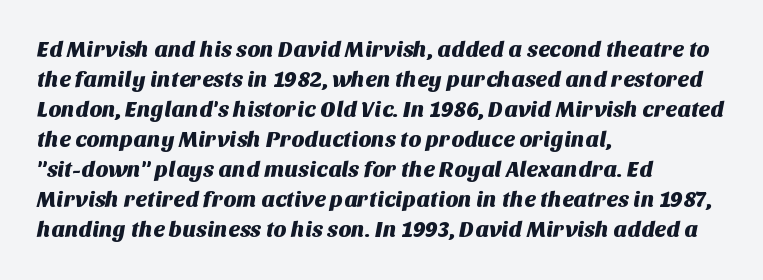
Q: Is the text underlined? A: No.
Q: How is the paragraph aligned? A: Left-aligned.
Q: Is the spacing between letters normal or unusually wide? A: Normal.
Q: Is the spacing between lines tight, normal or loose? A: Normal.
